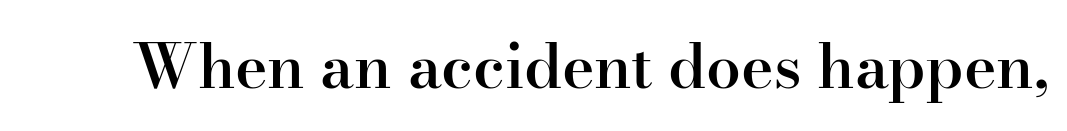
The letters advance in unequal steps, a hallmark of proportional type. A bit beefed up — I'd call it semibold rather than bold. To sum up the face: it has serifs. The passage shown is not underscored anywhere. This sample uses an upright cut, with every glyph sitting square on the baseline.
